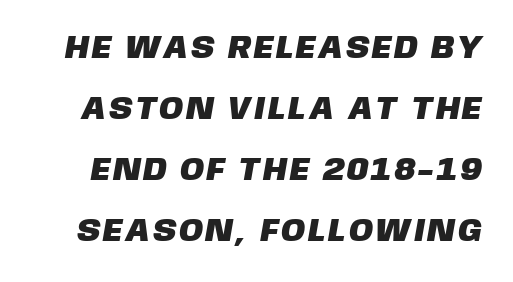
Grotesque or geometric, the face here clearly has no serifs. Lines of text with bare space underneath. Proportional: the letters do not fall into vertical columns. Students, observe: this is what heavily led, spacious text looks like.
